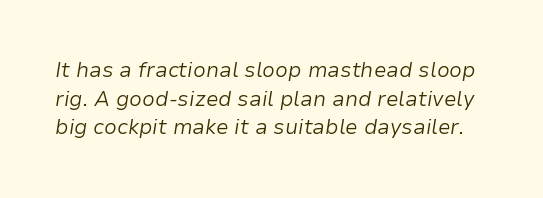
Decoration check: the copy has no underline. How are the letters spaced? Ordinarily, with no added tracking. The line-height multiplier appears to be the usual default. It's the slanting kind of type.
